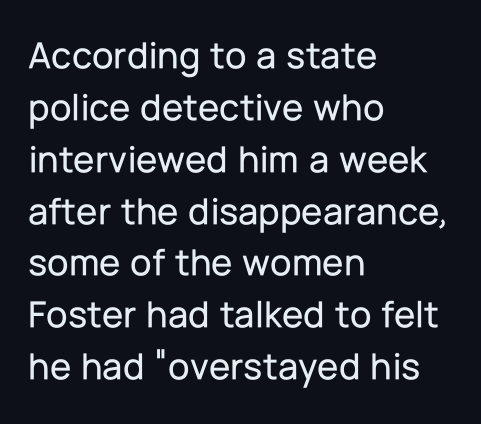
Q: Is the text italic (slanted)? A: No, it is upright.
Q: Is the typeface a serif or a sans-serif typeface? A: Sans-serif.
Q: Is the text underlined? A: No.
Q: How is the paragraph aligned? A: Left-aligned.
Q: Is the spacing between letters normal or unusually wide? A: Normal.
Q: Is the spacing between lines tight, normal or loose? A: Normal.
Q: Width (condensed, normal, or wide)? A: Normal.
Q: Stroke contrast? A: Low.
Q: x-height? A: Medium.
Q: Monospaced? A: No.
